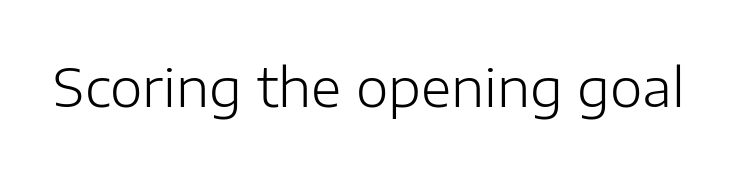
The image shows 52 px light sans-serif type, upright; set normal letter spacing, not underlined; low stroke contrast and a medium x-height.
